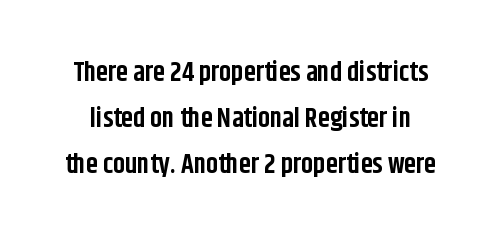
{"italic": "no", "bold": "yes", "underline": "no", "line_spacing_ratio": 1.71, "letter_spacing": "normal", "letter_spacing_em": 0.0, "glyph_px": 27}
